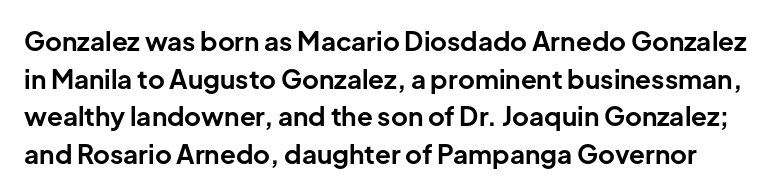
{"italic": "no", "bold": "yes", "underline": "no", "line_spacing": "normal", "line_spacing_ratio": 1.45, "letter_spacing": "normal", "letter_spacing_em": 0.0, "glyph_px": 26}
